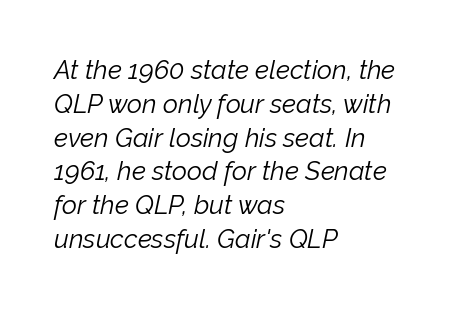
Q: Is the text bold? A: No.
Q: Is the text italic (slanted)? A: Yes, it leans right by about 12 degrees.
Q: Is the text underlined? A: No.
Q: How is the paragraph aligned? A: Left-aligned.
Q: Is the spacing between letters normal or unusually wide? A: Normal.
Q: Is the spacing between lines tight, normal or loose? A: Normal.
